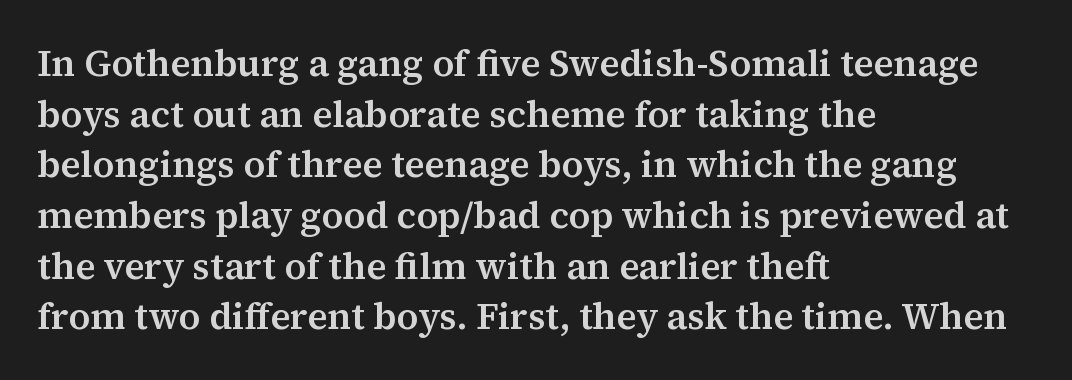
Q: Is the text italic (slanted)? A: No, it is upright.
Q: Is the typeface a serif or a sans-serif typeface? A: Serif.
Q: Is the text underlined? A: No.
Q: How is the paragraph aligned? A: Left-aligned.
Q: Is the spacing between letters normal or unusually wide? A: Normal.
Q: Is the spacing between lines tight, normal or loose? A: Normal.
Q: Width (condensed, normal, or wide)? A: Normal.
Q: Stroke contrast? A: Medium.
Q: x-height? A: Medium.
Q: Monospaced? A: No.
